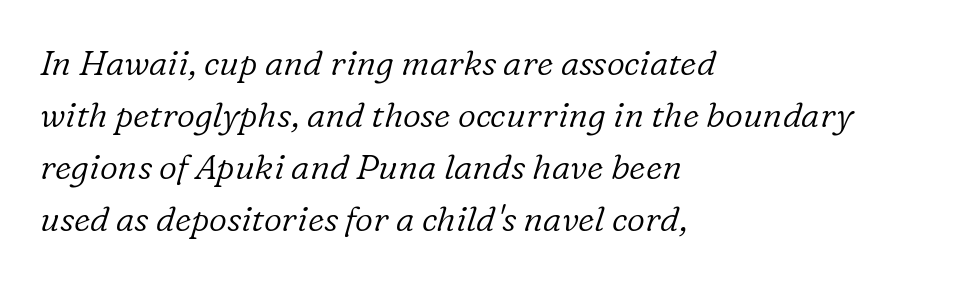
The image shows 35 px light serif type, italic (leaning right); set left-aligned, normal line spacing (1.49x), normal letter spacing, not underlined; low stroke contrast and a medium x-height.
